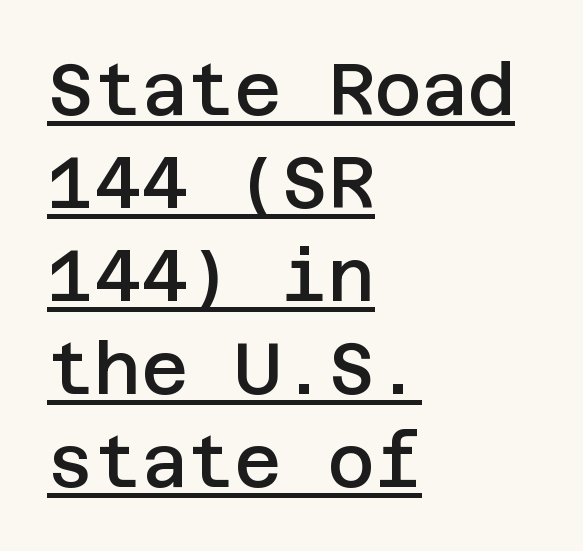
The image shows 72 px semibold sans-serif type, upright; set left-aligned, normal line spacing (1.29x), normal letter spacing, underlined; low stroke contrast and a large x-height.
